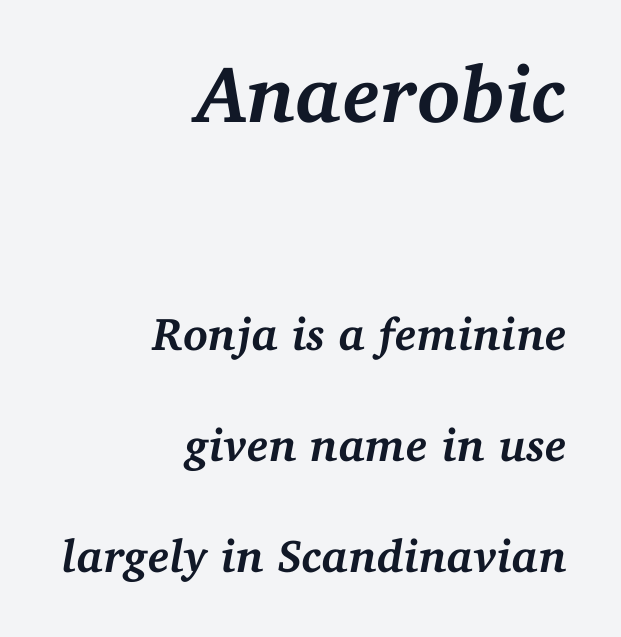
{"serif": "yes", "italic": "yes", "lean": "right", "slant_degrees": 11, "bold": "yes", "weight": "semibold", "width": "normal", "stroke_contrast": "medium", "x_height": "medium", "monospaced": "no", "underline": "no", "align": "right", "line_spacing": "loose", "line_spacing_ratio": 2.41, "letter_spacing": "normal", "letter_spacing_em": 0.0, "larger_block": "first", "size_ratio": 1.74, "glyph_px": 80}
